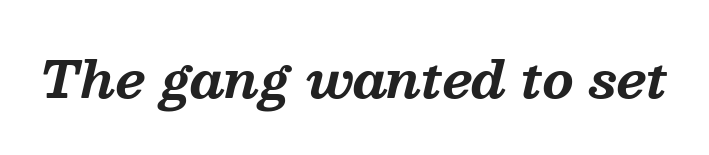
The image shows 50 px bold serif type, italic (leaning right); set normal letter spacing, not underlined; medium stroke contrast and a medium x-height.
